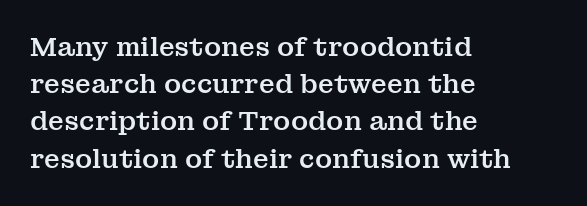
The image shows 26 px text type, upright; set left-aligned, normal line spacing (1.43x), normal letter spacing, not underlined.
